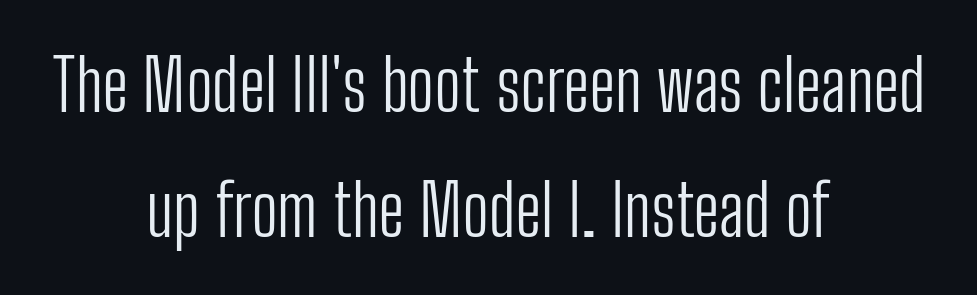
The image shows 70 px light, condensed sans-serif type, upright; set centered, line spacing 1.78x, normal letter spacing, not underlined; low stroke contrast and a medium x-height.
